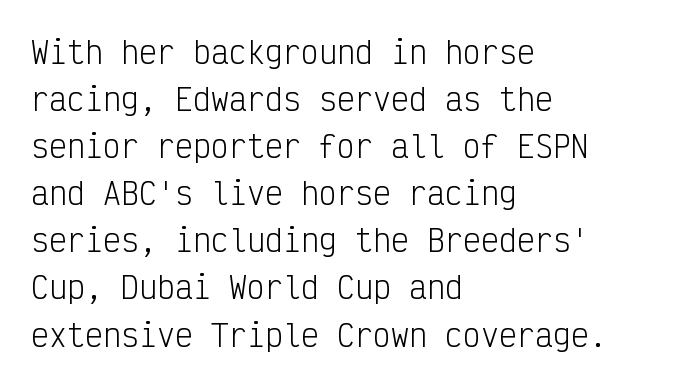
Descenders hang freely into open space. The typeface has the unassuming heft of standard copy or less. Compared with typical body copy, the letter spacing here is the same. The paragraph shown leans on its left margin.
